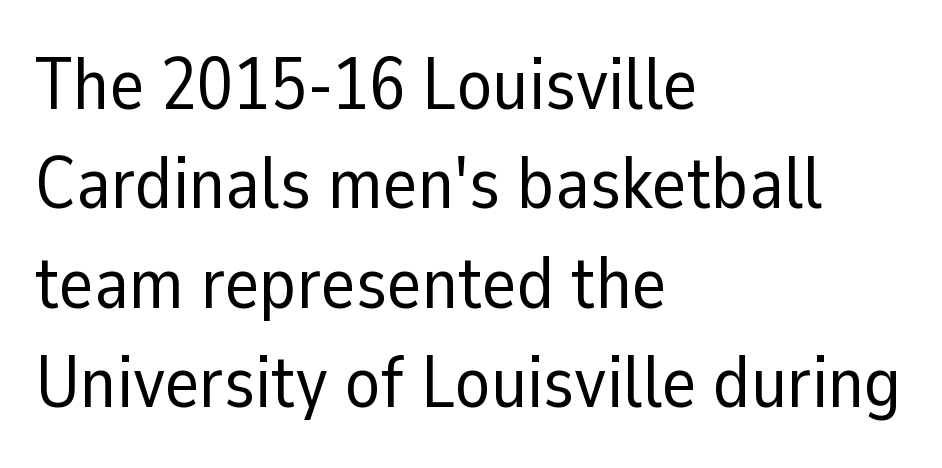
Q: Is the text bold? A: No.
Q: Is the text italic (slanted)? A: No, it is upright.
Q: Is the typeface a serif or a sans-serif typeface? A: Sans-serif.
Q: Is the text underlined? A: No.
Q: How is the paragraph aligned? A: Left-aligned.
Q: Is the spacing between letters normal or unusually wide? A: Normal.
Q: Is the spacing between lines tight, normal or loose? A: Normal.
Q: Width (condensed, normal, or wide)? A: Normal.
Q: Stroke contrast? A: Low.
Q: x-height? A: Medium.
Q: Monospaced? A: No.
